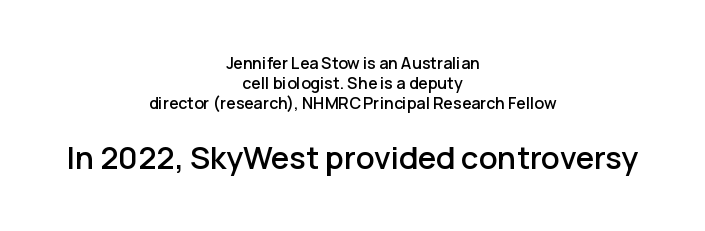
Q: Is the text italic (slanted)? A: No, it is upright.
Q: Is the typeface a serif or a sans-serif typeface? A: Sans-serif.
Q: Is the text underlined? A: No.
Q: How is the paragraph aligned? A: Centered.
Q: Is the spacing between letters normal or unusually wide? A: Normal.
Q: Which block of text is set in a larger size, the first (top) or the second (bottom)? A: The second (bottom) one.
Q: Width (condensed, normal, or wide)? A: Normal.
Q: Stroke contrast? A: Low.
Q: x-height? A: Medium.
Q: Monospaced? A: No.
